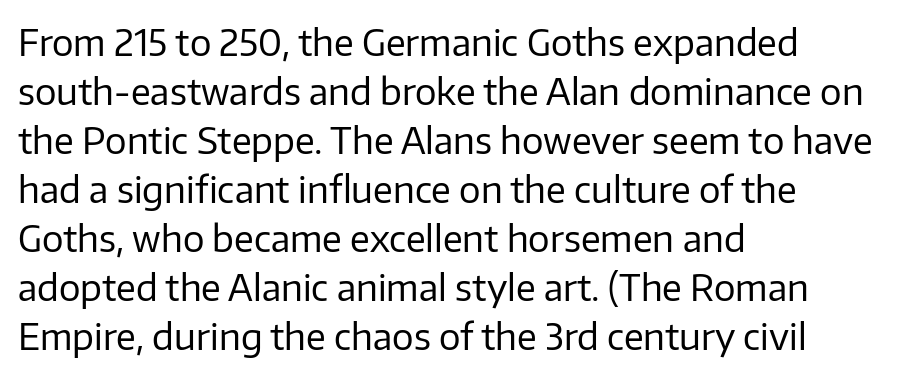
Q: Is the text bold? A: No.
Q: Is the text italic (slanted)? A: No, it is upright.
Q: Is the typeface a serif or a sans-serif typeface? A: Sans-serif.
Q: Is the text underlined? A: No.
Q: How is the paragraph aligned? A: Left-aligned.
Q: Is the spacing between letters normal or unusually wide? A: Normal.
Q: Is the spacing between lines tight, normal or loose? A: Normal.
Q: Width (condensed, normal, or wide)? A: Normal.
Q: Stroke contrast? A: Low.
Q: x-height? A: Medium.
Q: Monospaced? A: No.
